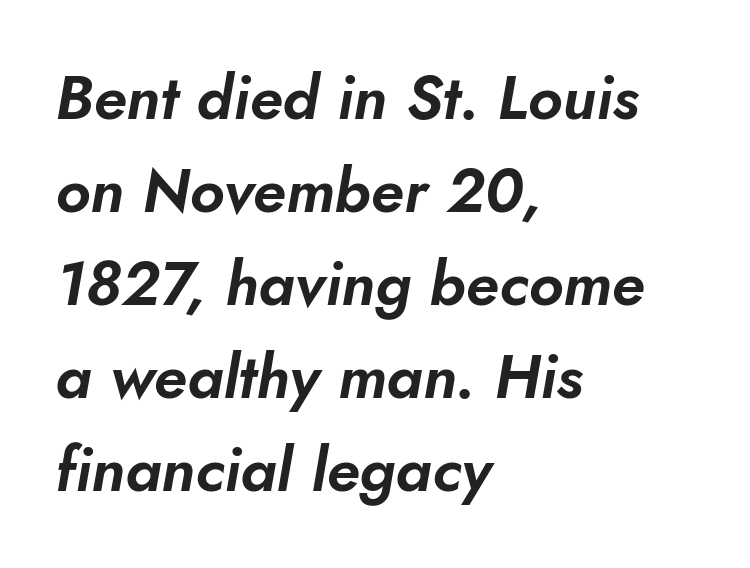
{"italic": "yes", "lean": "right", "slant_degrees": 10, "width": "normal", "stroke_contrast": "low", "x_height": "small", "monospaced": "no", "underline": "no", "align": "left", "line_spacing": "normal", "line_spacing_ratio": 1.5, "letter_spacing": "normal", "letter_spacing_em": 0.0, "glyph_px": 62}
